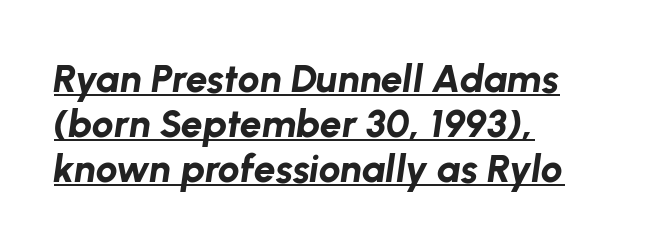
The image shows 39 px bold type, italic (leaning right); set left-aligned, line spacing 1.16x, normal letter spacing, underlined; low stroke contrast and a medium x-height.
